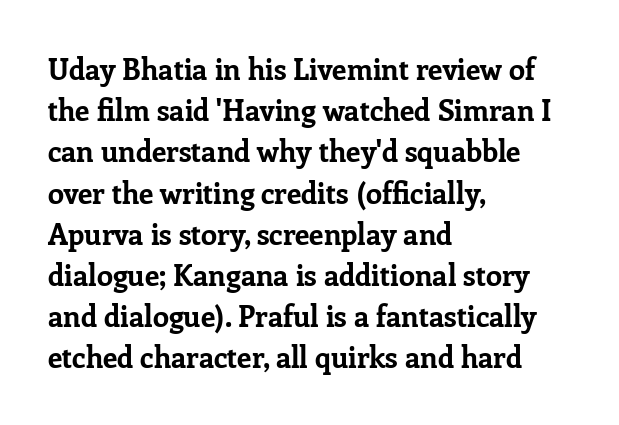
Characters follow at the spacing the type designer built in. Proportional: the letters do not fall into vertical columns. It's the straight-up-and-down kind of type. Horizontal alignment here is leftward, the default for most running prose.
